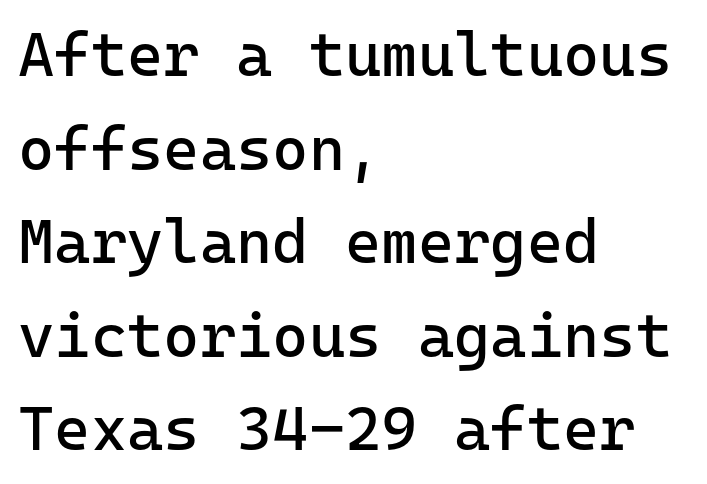
The letters march in equal steps, a hallmark of fixed-pitch type. Counters stay open thanks to moderate or lighter strokes. The font family rendered here belongs to the sans-serif group. A student would call this left alignment; a typographer would say flush left, rag right. The letters sit at their default tracking, neither squeezed nor spread.
